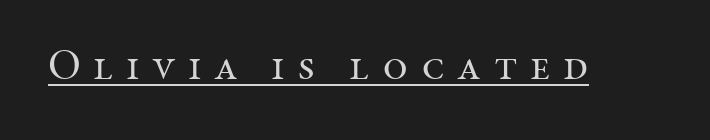
{"serif": "yes", "italic": "no", "bold": "no", "weight": "regular", "width": "normal", "stroke_contrast": "medium", "x_height": "medium", "monospaced": "no", "underline": "yes", "letter_spacing": "wide", "letter_spacing_em": 0.29, "glyph_px": 43}
